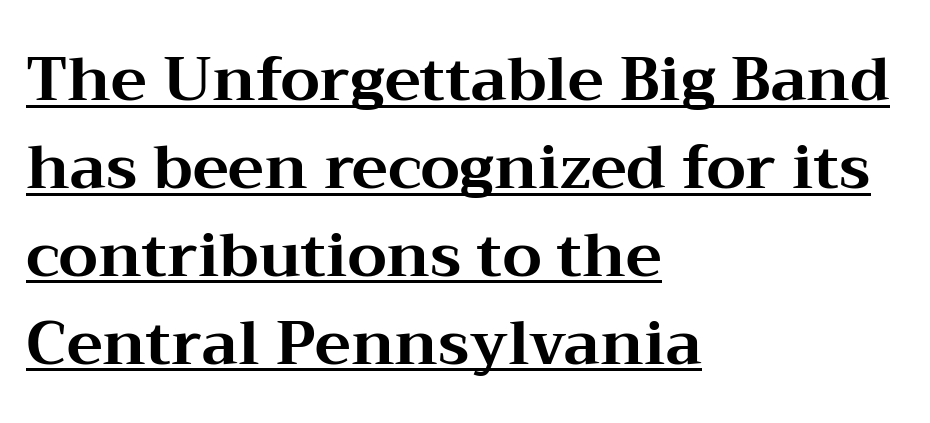
The tracking reads as untouched default to a designer's eye. The rendering anchors every line to the left-hand side. Spacing verdict: proportional, widths tailored to each character. The sample's only ornament is a line tracing under the words.
